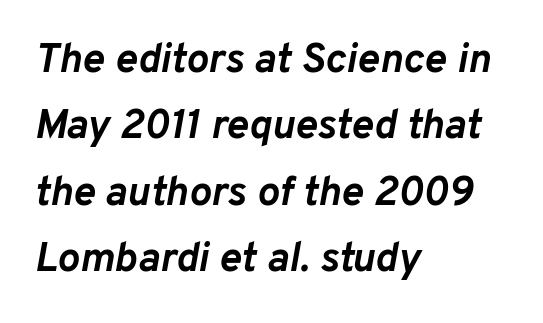
Q: Is the text bold? A: Yes.
Q: Is the text italic (slanted)? A: Yes, it leans right by about 10 degrees.
Q: Is the text underlined? A: No.
Q: How is the paragraph aligned? A: Left-aligned.
Q: Is the spacing between letters normal or unusually wide? A: Normal.
Q: Is the spacing between lines tight, normal or loose? A: Normal.
Q: Width (condensed, normal, or wide)? A: Normal.
Q: Stroke contrast? A: Low.
Q: x-height? A: Medium.
Q: Monospaced? A: No.
